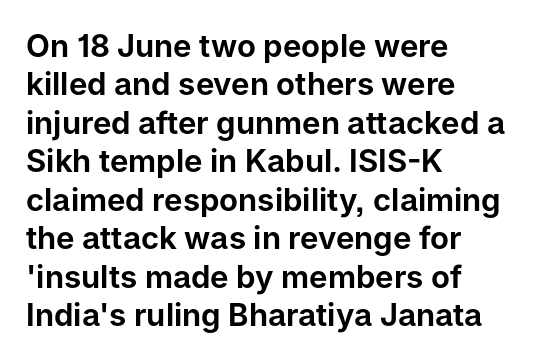
The image shows 31 px sans-serif type, upright; set left-aligned, line spacing 1.24x, normal letter spacing, not underlined; low stroke contrast and a medium x-height.
